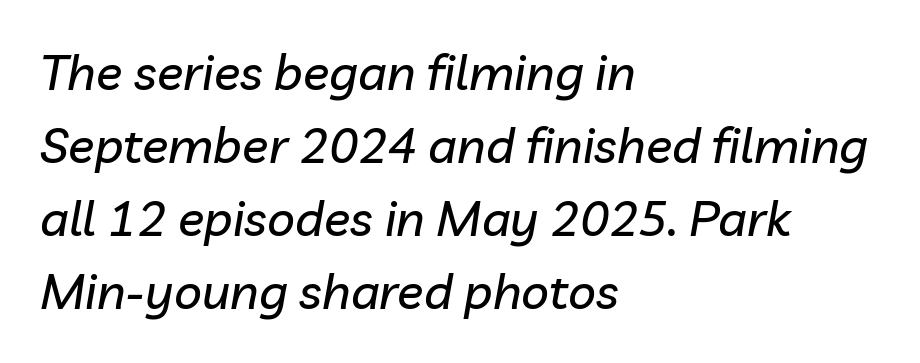
If you drew a line through each stem, it would be angled. The passage shown stacks its lines at a standard gap. Only glyphs here, with clear space below each row. The paragraph has a hard left edge and a soft right edge. The line texture is even and compact thanks to regular tracking.
